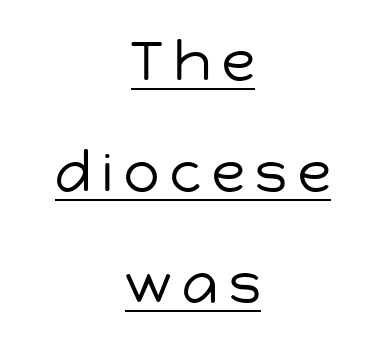
{"serif": "no", "italic": "no", "bold": "no", "weight": "regular", "width": "normal", "stroke_contrast": "low", "x_height": "medium", "monospaced": "no", "underline": "yes", "align": "center", "line_spacing": "loose", "line_spacing_ratio": 2.02, "letter_spacing": "wide", "letter_spacing_em": 0.2, "glyph_px": 55}
